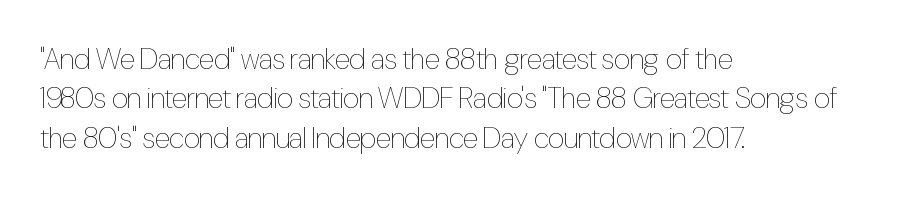
The image shows 29 px thin, condensed type, upright; set left-aligned, normal line spacing (1.36x), normal letter spacing, not underlined; low stroke contrast and a medium x-height.
